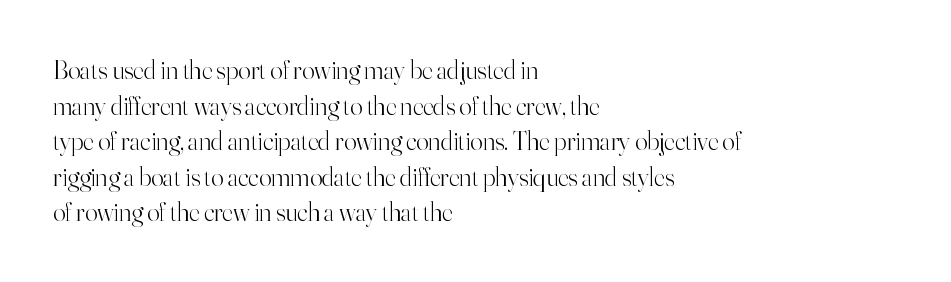
The line texture is even and compact thanks to regular tracking. Honestly, the row spacing looks completely unremarkable. Every row of glyphs begins at an identical x-position on the left. The letters stand straight up with perfectly vertical stems. Stroke thickness stays within the range of a standard reading face or lighter. Unmarked baselines from the first word to the last.
